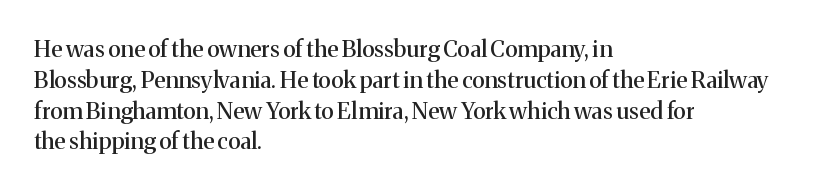
The image shows 23 px text type, upright; set left-aligned, normal line spacing (1.34x), normal letter spacing, not underlined.
